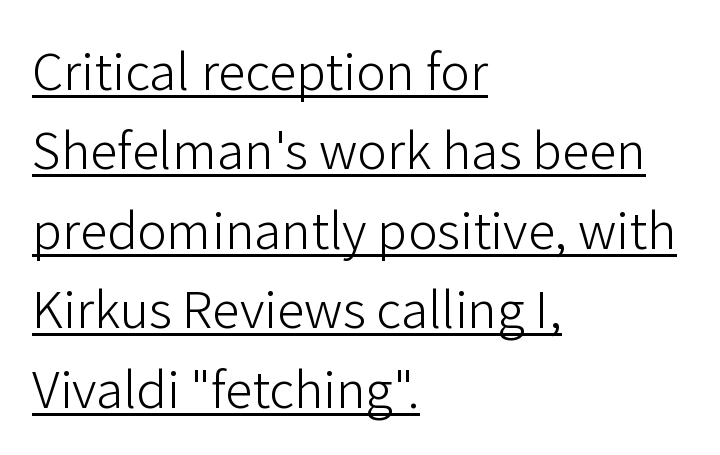
The image shows 50 px light sans-serif type, upright; set left-aligned, normal line spacing (1.59x), normal letter spacing, underlined; low stroke contrast and a medium x-height.
